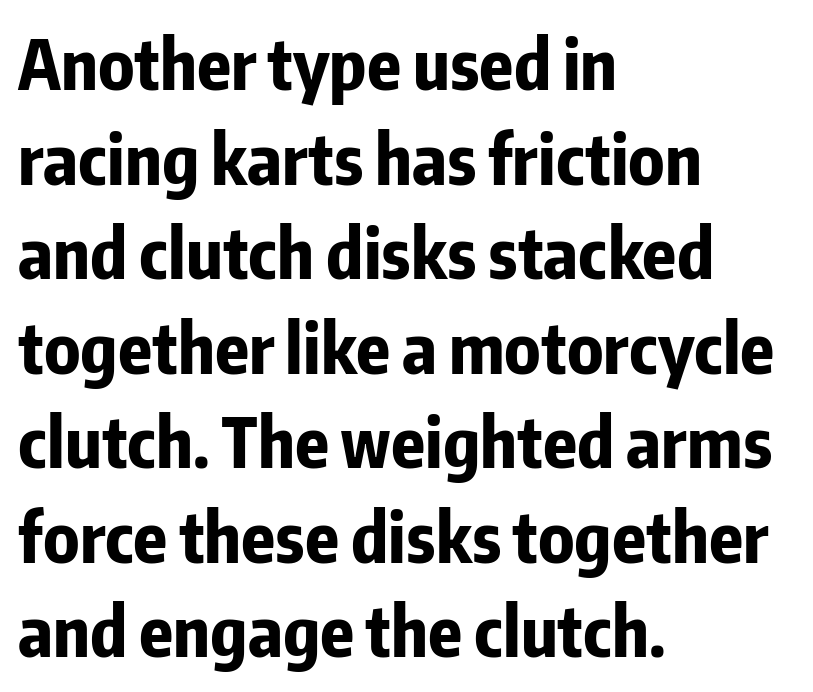
The image shows 69 px bold, condensed sans-serif type, upright; set left-aligned, normal line spacing (1.37x), normal letter spacing, not underlined; low stroke contrast and a medium x-height.
